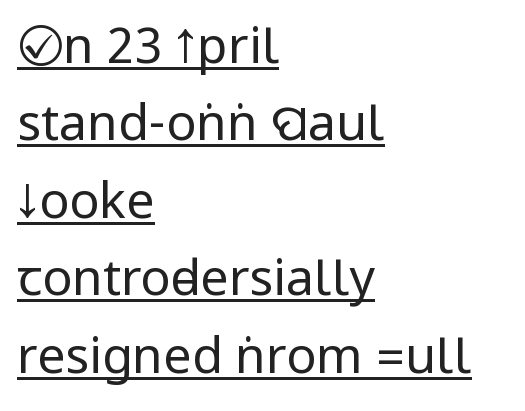
{"serif": "no", "italic": "no", "bold": "no", "weight": "regular", "width": "condensed", "stroke_contrast": "low", "underline": "yes", "align": "left", "line_spacing": "normal", "line_spacing_ratio": 1.55, "letter_spacing": "normal", "letter_spacing_em": 0.0, "glyph_px": 50}
